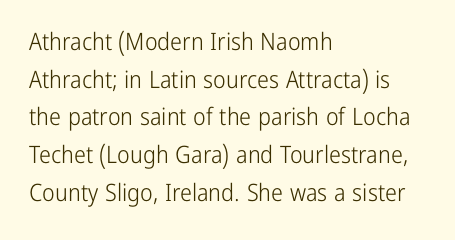
{"italic": "no", "bold": "no", "underline": "no", "align": "left", "line_spacing": "normal", "line_spacing_ratio": 1.57, "letter_spacing": "normal", "letter_spacing_em": 0.0, "glyph_px": 24}
